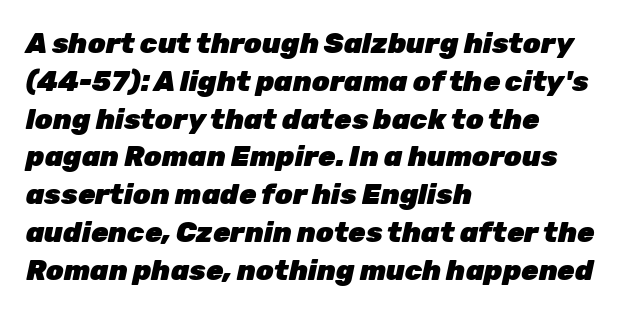
The image shows 28 px heavy type, italic (leaning right); set left-aligned, normal line spacing (1.35x), normal letter spacing, not underlined; low stroke contrast and a medium x-height.
